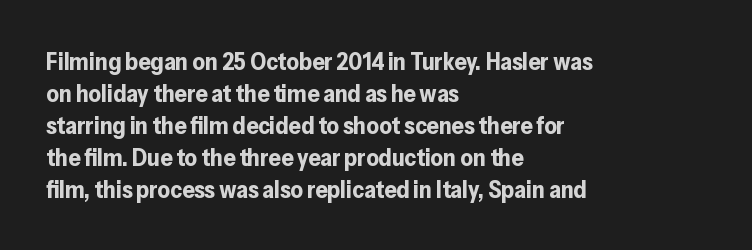
{"italic": "no", "bold": "yes", "underline": "no", "align": "left", "line_spacing": "normal", "line_spacing_ratio": 1.33, "letter_spacing": "normal", "letter_spacing_em": 0.0, "glyph_px": 24}
